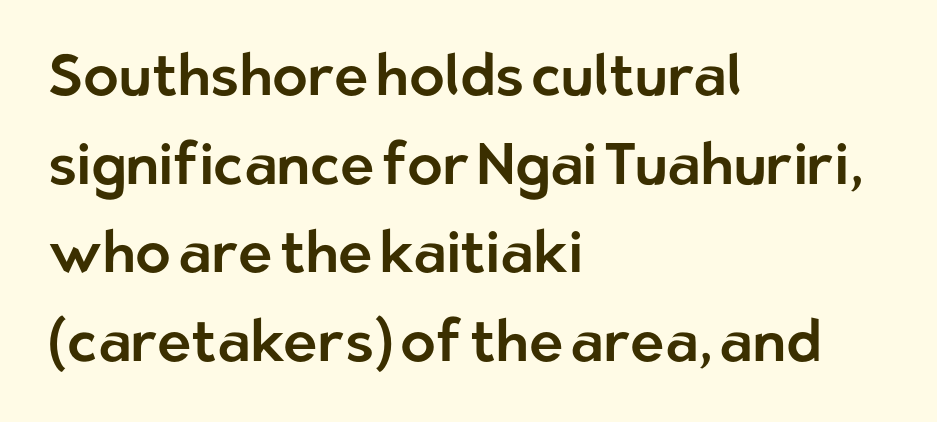
Q: Is the text italic (slanted)? A: No, it is upright.
Q: Is the typeface a serif or a sans-serif typeface? A: Sans-serif.
Q: Is the text underlined? A: No.
Q: How is the paragraph aligned? A: Left-aligned.
Q: Is the spacing between letters normal or unusually wide? A: Normal.
Q: Is the spacing between lines tight, normal or loose? A: Normal.
Q: Width (condensed, normal, or wide)? A: Normal.
Q: Stroke contrast? A: Low.
Q: x-height? A: Medium.
Q: Monospaced? A: No.
